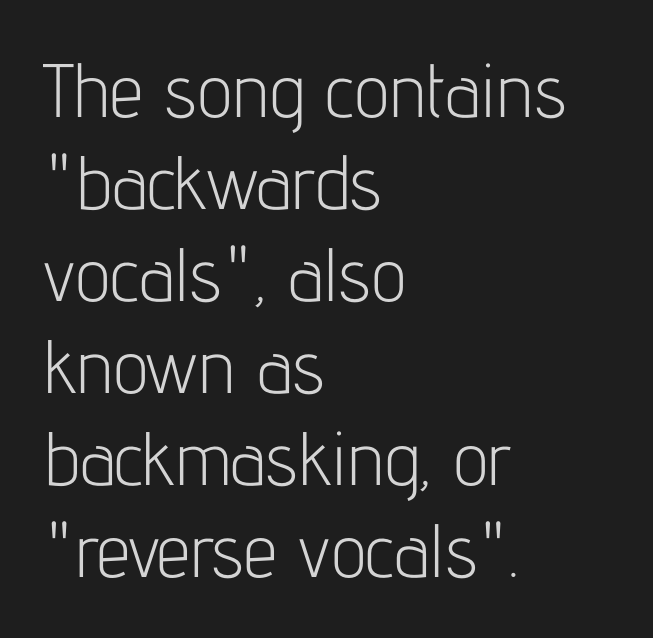
{"serif": "no", "italic": "no", "bold": "no", "weight": "light", "width": "condensed", "stroke_contrast": "low", "x_height": "medium", "monospaced": "no", "underline": "no", "align": "left", "line_spacing_ratio": 1.21, "letter_spacing": "normal", "letter_spacing_em": 0.0, "glyph_px": 76}
